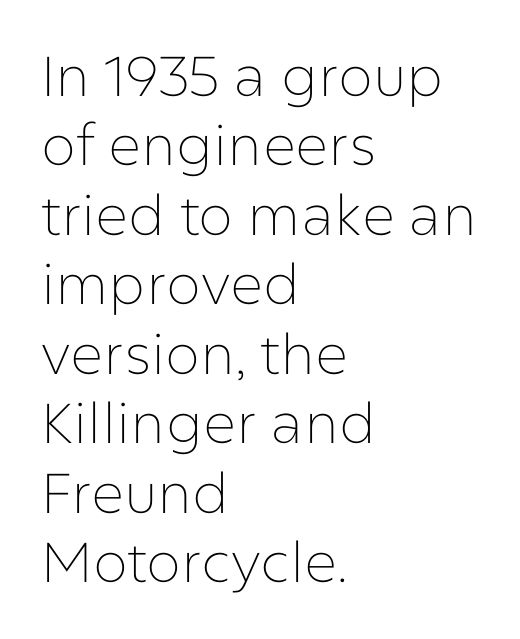
The image shows 56 px thin sans-serif type, upright; set left-aligned, line spacing 1.24x, normal letter spacing, not underlined; low stroke contrast and a medium x-height.
